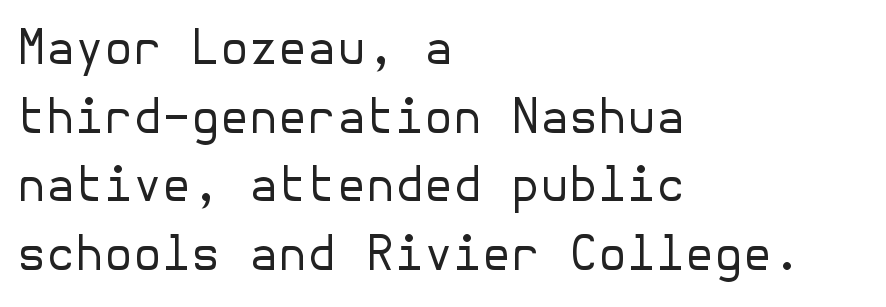
Q: Is the text bold? A: No.
Q: Is the text italic (slanted)? A: No, it is upright.
Q: Is the typeface a serif or a sans-serif typeface? A: Sans-serif.
Q: Is the text underlined? A: No.
Q: How is the paragraph aligned? A: Left-aligned.
Q: Is the spacing between letters normal or unusually wide? A: Normal.
Q: Is the spacing between lines tight, normal or loose? A: Normal.
Q: Width (condensed, normal, or wide)? A: Normal.
Q: Stroke contrast? A: Low.
Q: x-height? A: Medium.
